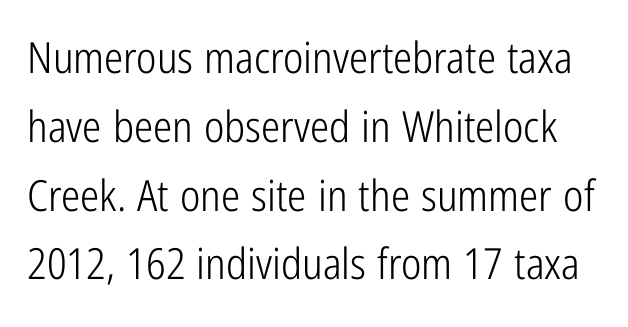
Reading down the column, the eye jumps a familiar distance to each next line. Nothing heavy about these letters — not bold at all. The font's upright variant was chosen for this text. Each row of text sits above clean, open space.
